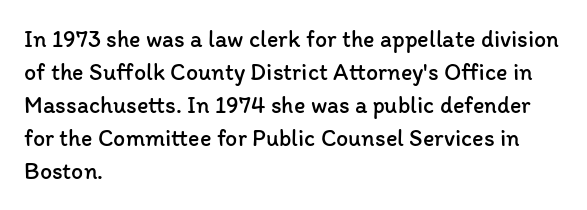
Q: Is the text bold? A: No.
Q: Is the text italic (slanted)? A: No, it is upright.
Q: Is the text underlined? A: No.
Q: How is the paragraph aligned? A: Left-aligned.
Q: Is the spacing between letters normal or unusually wide? A: Normal.
Q: Is the spacing between lines tight, normal or loose? A: Normal.
